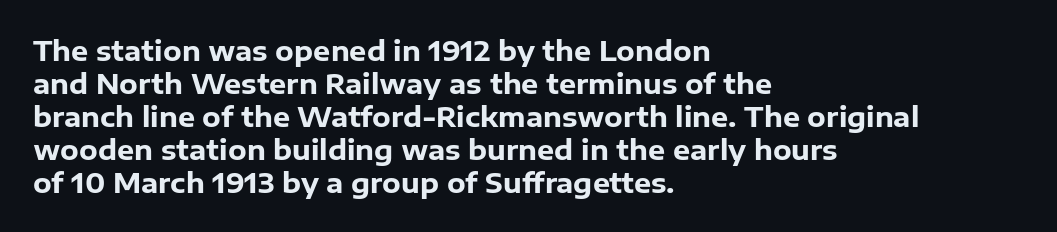
{"italic": "no", "bold": "yes", "underline": "no", "align": "left", "line_spacing_ratio": 1.22, "letter_spacing": "normal", "letter_spacing_em": 0.0, "glyph_px": 27}
